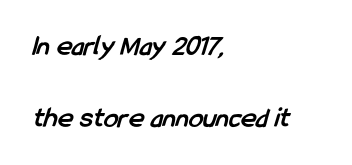
The image shows 29 px semibold, condensed sans-serif type; set left-aligned, loose line spacing (2.5x), normal letter spacing, not underlined; low stroke contrast and a medium x-height.
